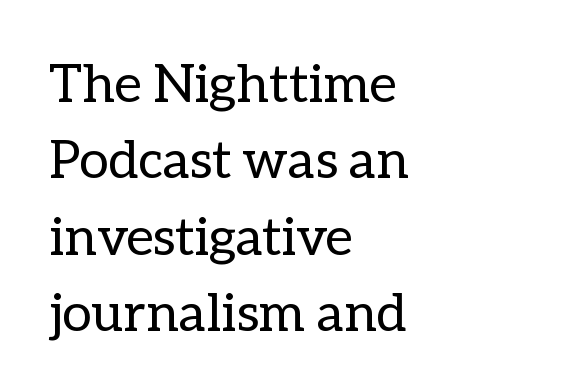
Words appear dense and cohesive because spacing is normal. Layout note: lines flush left. Ordinary non-slanted type is in use. Ink coverage per letter is moderate at most. Reading down the column, the eye jumps a familiar distance to each next line.
